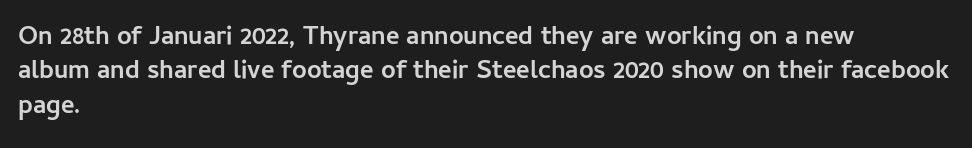
Words appear dense and cohesive because spacing is normal. Typeset ragged right — the left edge is the straight one. This sample keeps an unexceptional amount of space between lines. A clean baseline with only descenders dipping below it. Notice how thick the strokes are: this is what a full bold looks like. This is the regular roman posture of the typeface.
